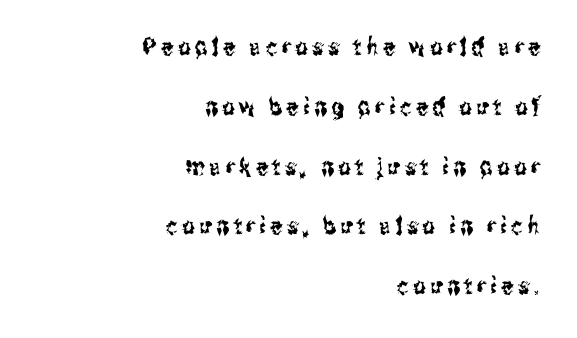
Q: Is the text italic (slanted)? A: No, it is upright.
Q: Is the text underlined? A: No.
Q: How is the paragraph aligned? A: Right-aligned.
Q: Is the spacing between lines tight, normal or loose? A: Loose.
